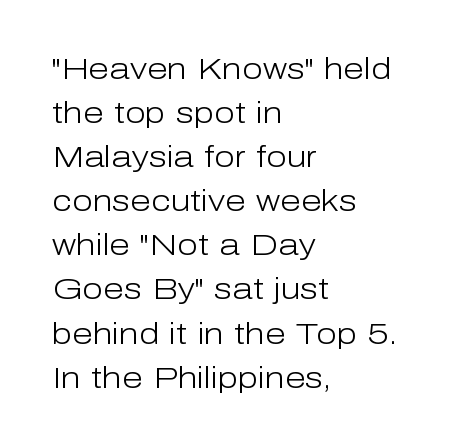
Unmarked baselines from the first word to the last. Quick note: interline space is typical. Vertical stems look standard width or narrower in stroke. Students, note that the glyphs here touch the page at normal intervals. Every row of glyphs begins at an identical x-position on the left. The characters display no serif detailing; their extremities are plain.
